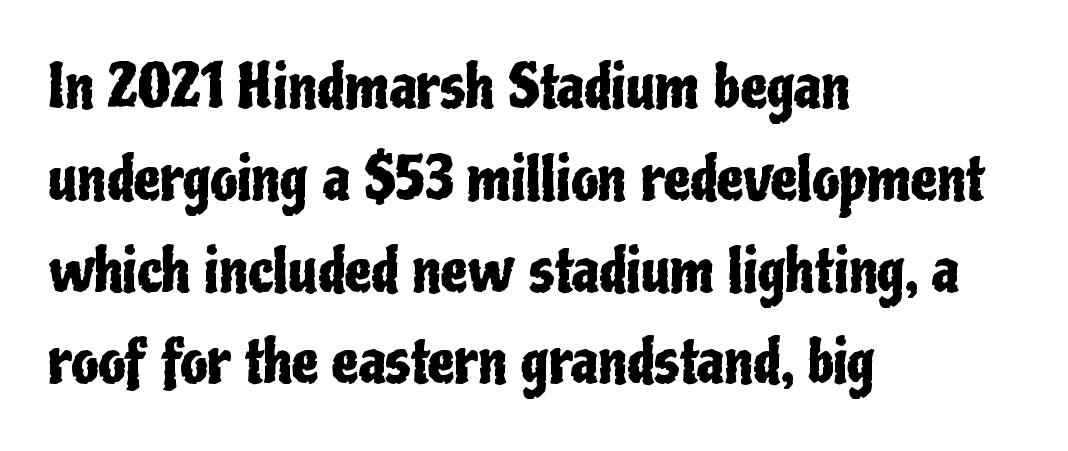
The specimen omits any rule beneath the text block's lines. Spacing verdict: proportional, widths tailored to each character. Regarding serifs, this sample does without them. A roman cut, with each character standing at attention.
